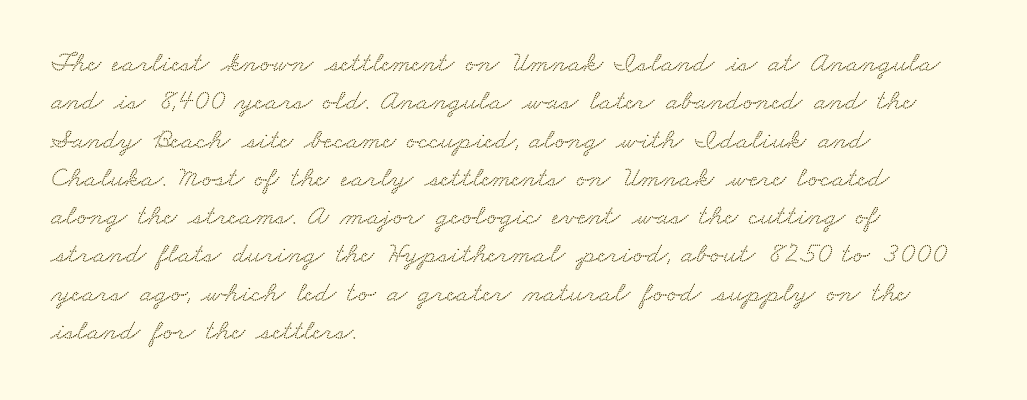
{"width": "wide", "stroke_contrast": "low", "x_height": "small", "monospaced": "no", "underline": "no", "align": "left", "line_spacing": "normal", "line_spacing_ratio": 1.32, "letter_spacing": "normal", "letter_spacing_em": 0.0, "glyph_px": 29}
